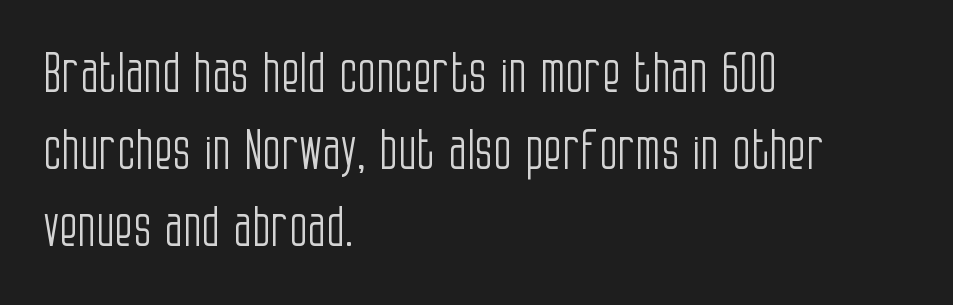
The font is comparable to plain body text, perhaps lighter. The foot of each line stays bare and open. This sample uses an upright cut, with every glyph sitting square on the baseline. Here the designer chose a conventional face with non-uniform glyph widths. Nothing sits at the stroke ends, so this counts as sans-serif. These lines keep a tight, regular rhythm from letter to letter.
